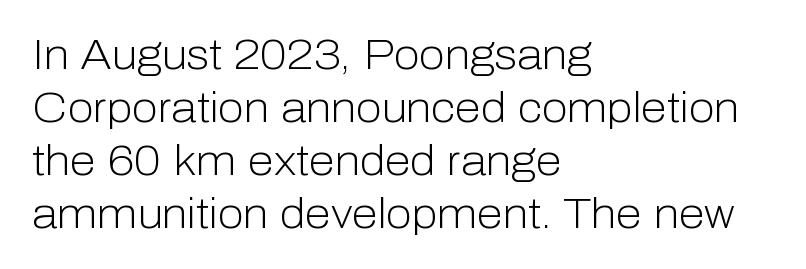
Weight: regular or lighter. Observe the absence of serifs on each vertical stroke in this sample. Observe the ordinary spacing: letters are neighbours, not strangers. You could not count columns in this text — the font is proportionally spaced.
